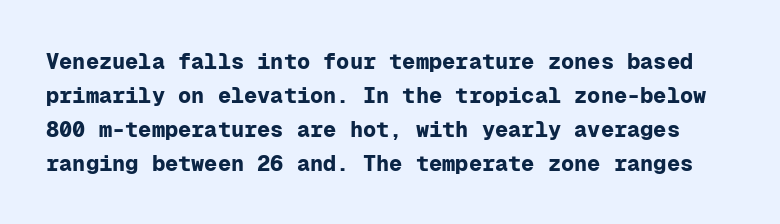
The image shows 22 px bold type, upright; set normal line spacing (1.54x), normal letter spacing, not underlined.
